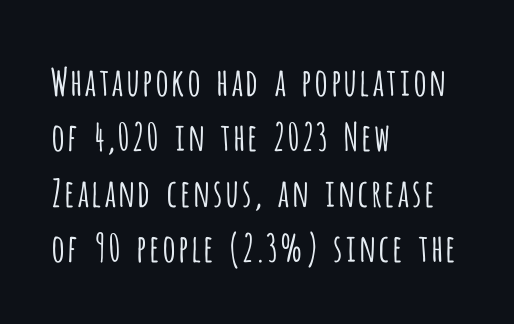
Q: Is the text bold? A: No.
Q: Is the text italic (slanted)? A: No, it is upright.
Q: Is the typeface a serif or a sans-serif typeface? A: Sans-serif.
Q: Is the text underlined? A: No.
Q: How is the paragraph aligned? A: Left-aligned.
Q: Is the spacing between letters normal or unusually wide? A: Normal.
Q: Is the spacing between lines tight, normal or loose? A: Normal.
Q: Width (condensed, normal, or wide)? A: Condensed.
Q: Stroke contrast? A: Low.
Q: x-height? A: Large.
Q: Monospaced? A: No.
